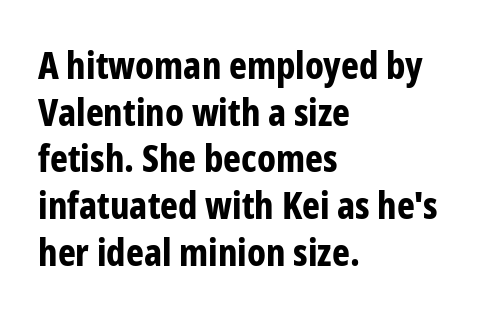
Q: Is the text bold? A: Yes.
Q: Is the text italic (slanted)? A: No, it is upright.
Q: Is the typeface a serif or a sans-serif typeface? A: Sans-serif.
Q: Is the text underlined? A: No.
Q: How is the paragraph aligned? A: Left-aligned.
Q: Is the spacing between letters normal or unusually wide? A: Normal.
Q: Width (condensed, normal, or wide)? A: Condensed.
Q: Stroke contrast? A: Low.
Q: x-height? A: Medium.
Q: Monospaced? A: No.
